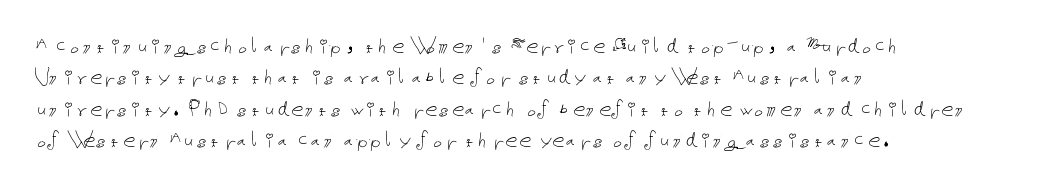
The image shows 24 px text type, upright; set left-aligned, normal line spacing (1.31x), normal letter spacing, not underlined.
